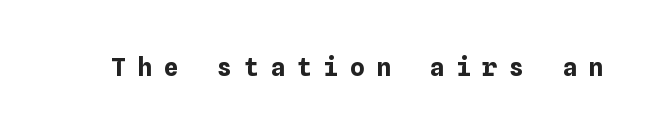
The image shows 25 px bold type, upright; set unusually wide letter spacing (+0.46 em), not underlined.
